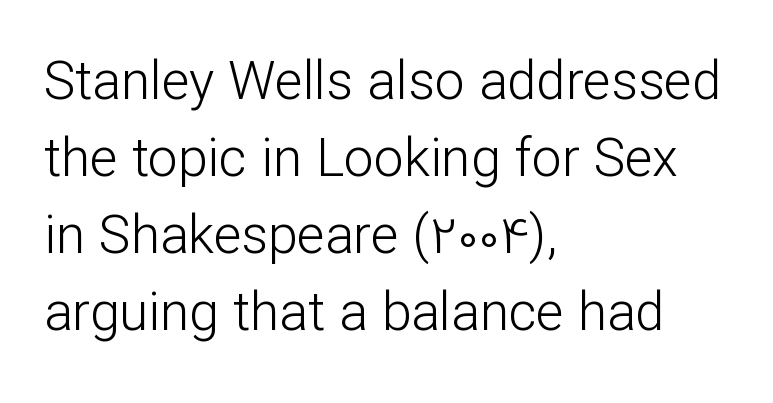
{"serif": "no", "italic": "no", "bold": "no", "weight": "light", "width": "normal", "stroke_contrast": "low", "x_height": "medium", "monospaced": "no", "underline": "no", "align": "left", "line_spacing": "normal", "line_spacing_ratio": 1.45, "letter_spacing": "normal", "letter_spacing_em": 0.0, "glyph_px": 53}
